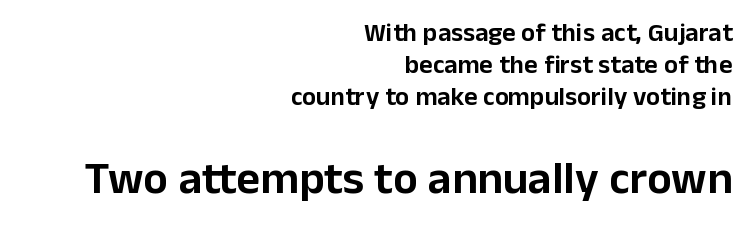
{"serif": "no", "italic": "no", "width": "normal", "stroke_contrast": "low", "x_height": "medium", "monospaced": "no", "underline": "no", "align": "right", "line_spacing_ratio": 1.24, "letter_spacing": "normal", "letter_spacing_em": 0.0, "larger_block": "second", "size_ratio": 1.77, "glyph_px": 46}
